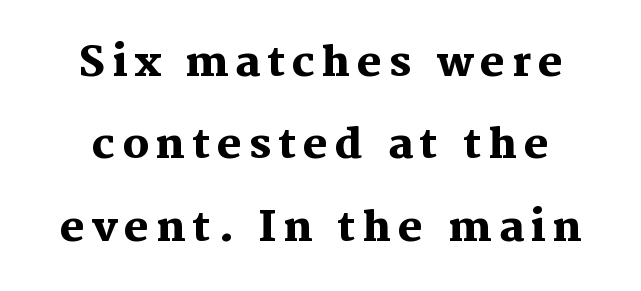
Q: Is the text bold? A: Yes.
Q: Is the text italic (slanted)? A: No, it is upright.
Q: Is the typeface a serif or a sans-serif typeface? A: Serif.
Q: Is the text underlined? A: No.
Q: Is the spacing between lines tight, normal or loose? A: Loose.
Q: Width (condensed, normal, or wide)? A: Normal.
Q: Stroke contrast? A: Medium.
Q: x-height? A: Medium.
Q: Monospaced? A: No.
